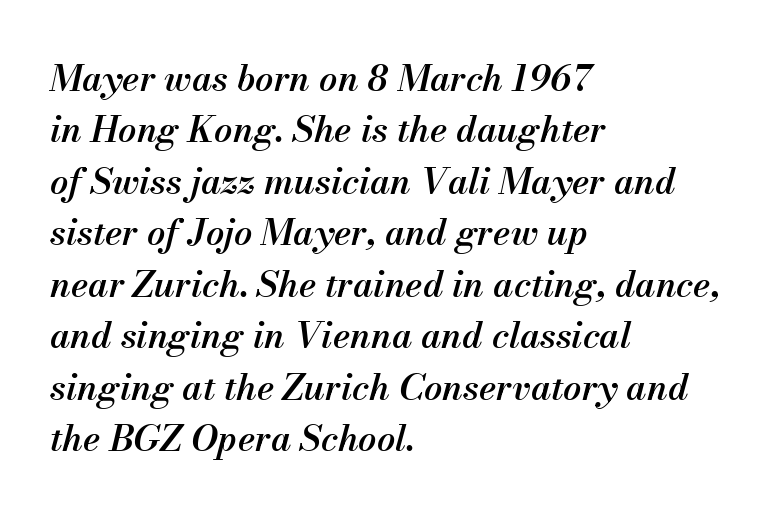
Leading: standard. Decoration check: the copy has no underline. The typography opts for an oblique posture over an upright one. Casual observation: everything's shoved over to the left. The tracking reads as untouched default to a designer's eye. Is this a fixed-width face? No — the glyphs have proportional, varying widths.
